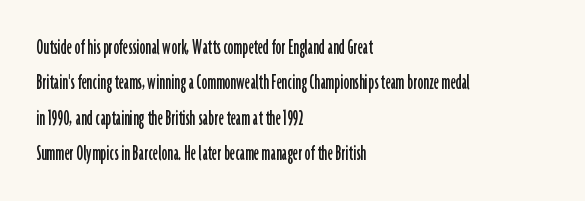
{"italic": "no", "underline": "no", "align": "left", "line_spacing": "normal", "line_spacing_ratio": 1.54, "letter_spacing": "normal", "letter_spacing_em": 0.0, "glyph_px": 23}
